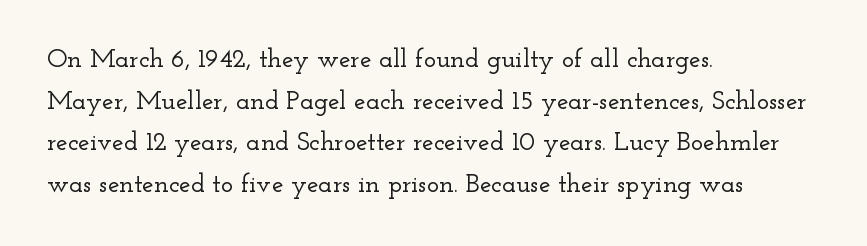
The glyphs are unaccompanied by any horizontal stroke below them. Nope, not italic — everything's standing straight. This sample keeps an unexceptional amount of space between lines. The lines are quadded left. Characters follow at the spacing the type designer built in.
